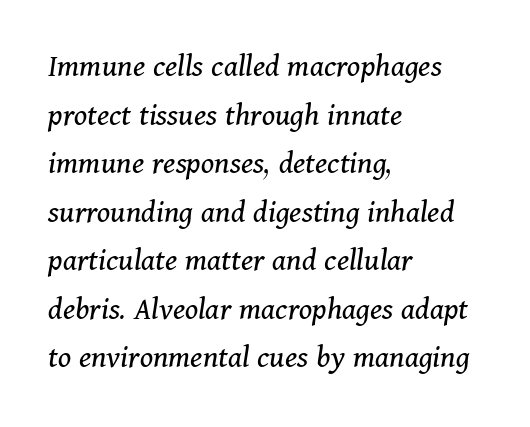
The area under the type is left untouched. The text carries the slant typical of an italic or oblique font. Weight: regular or lighter. Vertically, the passage feels balanced, rows spaced as you'd expect. Caption: standard tracking, unaltered.
